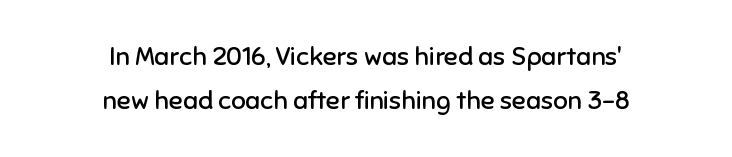
{"italic": "no", "bold": "no", "underline": "no", "align": "center", "line_spacing": "normal", "line_spacing_ratio": 1.69, "letter_spacing": "normal", "letter_spacing_em": 0.0, "glyph_px": 26}
